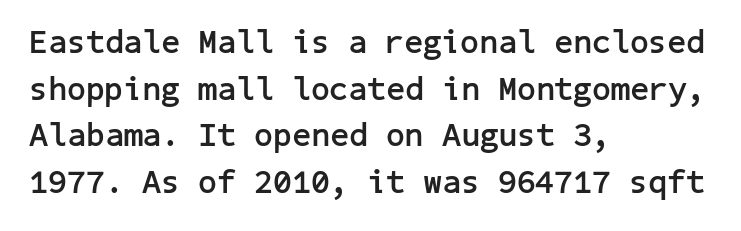
Q: Is the text bold? A: Yes.
Q: Is the text italic (slanted)? A: No, it is upright.
Q: Is the typeface a serif or a sans-serif typeface? A: Sans-serif.
Q: Is the text underlined? A: No.
Q: How is the paragraph aligned? A: Left-aligned.
Q: Is the spacing between letters normal or unusually wide? A: Normal.
Q: Is the spacing between lines tight, normal or loose? A: Normal.
Q: Width (condensed, normal, or wide)? A: Normal.
Q: Stroke contrast? A: Low.
Q: x-height? A: Medium.
